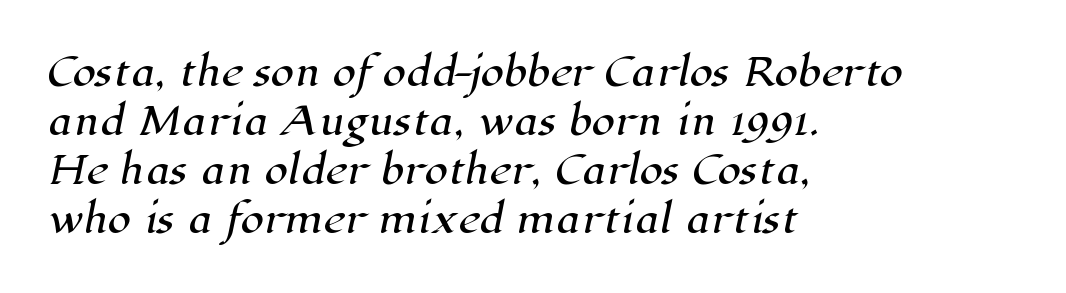
Q: Is the typeface a serif or a sans-serif typeface? A: Serif.
Q: Is the text underlined? A: No.
Q: How is the paragraph aligned? A: Left-aligned.
Q: Is the spacing between letters normal or unusually wide? A: Normal.
Q: Is the spacing between lines tight, normal or loose? A: Normal.
Q: Width (condensed, normal, or wide)? A: Normal.
Q: Stroke contrast? A: High.
Q: x-height? A: Medium.
Q: Monospaced? A: No.
